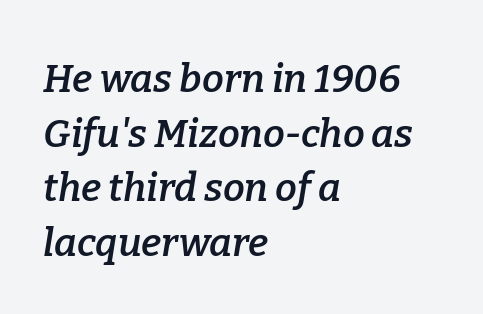
One glance says typical: line gaps are just what's usual. The glyphs look as if they've been sheared to an angle. What kind of face is this? One with serifs. Observe the ordinary spacing: letters are neighbours, not strangers.
